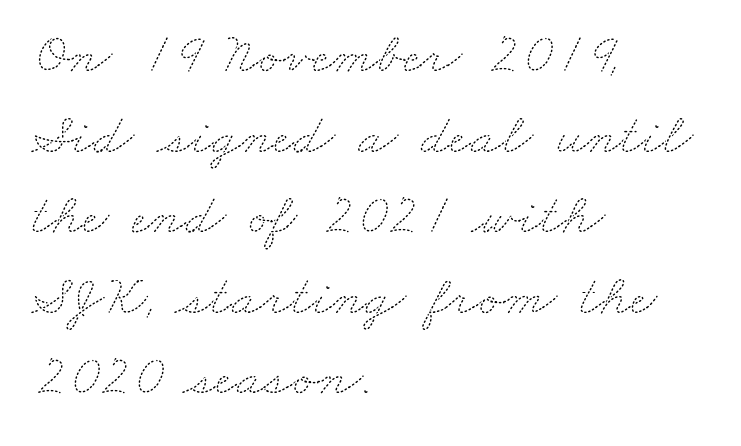
Each letter keeps its own natural width here, so spacing adapts to shape. Line spacing here is normal. Short and long lines alike share a common starting point at left. Bold? No — there's no thickening of the strokes. This sample uses plain, unmodified letter spacing.
